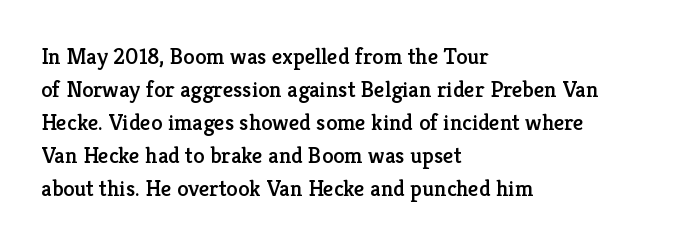
{"italic": "no", "underline": "no", "align": "left", "line_spacing": "normal", "line_spacing_ratio": 1.44, "letter_spacing": "normal", "letter_spacing_em": 0.0, "glyph_px": 23}
